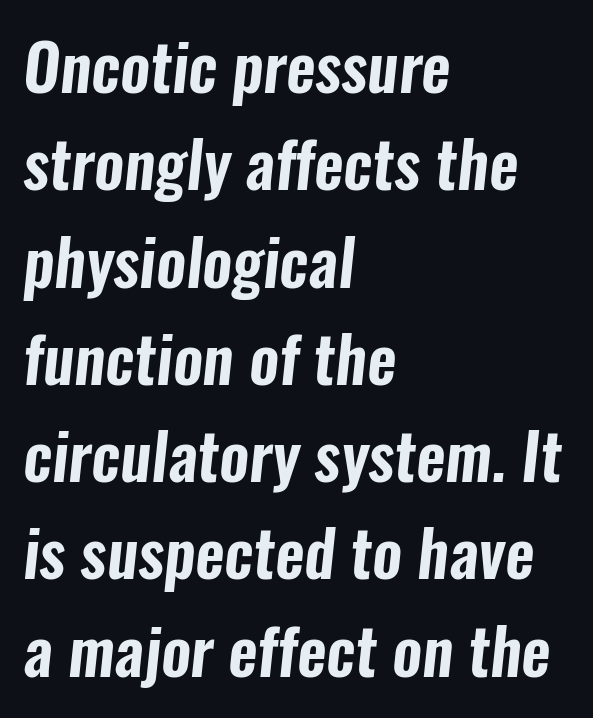
Do the characters align in a grid? No, the font is proportional. Letterform terminals end flat and unadorned throughout the passage. The space directly below the letters is spotless. Is the block centered? No — it sits flush against the left margin. Each word holds together tightly as a unit, with standard inter-letter gaps. Summary of vertical rhythm: regular, with standard interline spacing.
